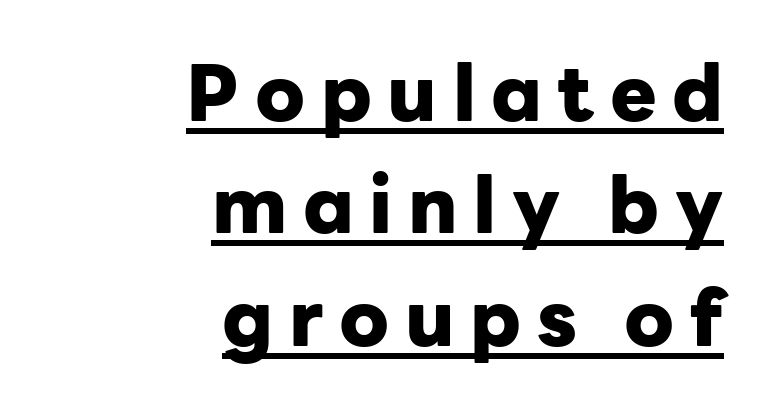
How heavy is the stroke? Heavy — this is a bold. The face used here is proportionally spaced, like ordinary book or web type. What decoration does the sample have? An underline. This sample uses expanded letter spacing, leaving extra air between glyphs.
